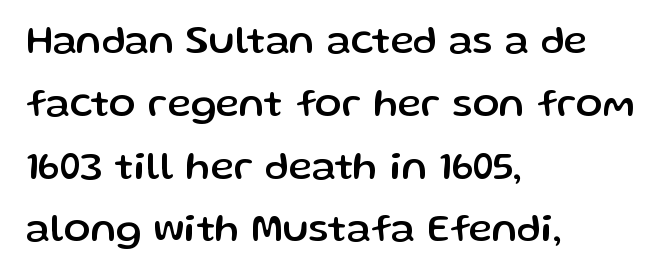
Q: Is the text italic (slanted)? A: No, it is upright.
Q: Is the typeface a serif or a sans-serif typeface? A: Sans-serif.
Q: Is the text underlined? A: No.
Q: How is the paragraph aligned? A: Left-aligned.
Q: Is the spacing between letters normal or unusually wide? A: Normal.
Q: Is the spacing between lines tight, normal or loose? A: Normal.
Q: Width (condensed, normal, or wide)? A: Normal.
Q: Stroke contrast? A: Low.
Q: x-height? A: Medium.
Q: Monospaced? A: No.
